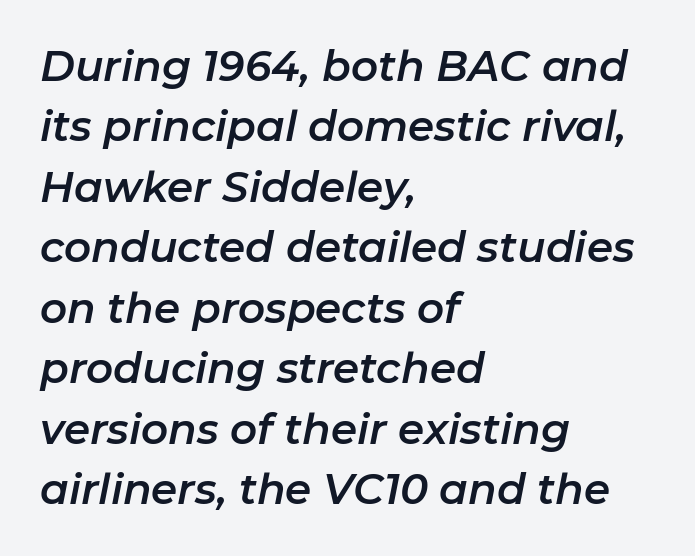
Letter spacing: default. Decoration check: the copy has no underline. The font's italic variant was chosen for this text. A normal amount of white space separates one row of letters from the next. Each letter keeps its own natural width here, so spacing adapts to shape. A student would call this left alignment; a typographer would say flush left, rag right.
